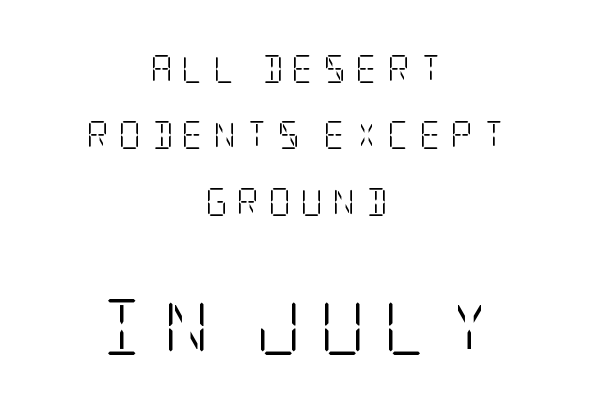
{"serif": "yes", "italic": "no", "bold": "no", "weight": "light", "width": "condensed", "stroke_contrast": "low", "x_height": "large", "underline": "no", "align": "center", "line_spacing": "loose", "line_spacing_ratio": 2.37, "letter_spacing": "wide", "letter_spacing_em": 0.32, "larger_block": "second", "size_ratio": 2.0, "glyph_px": 56}
